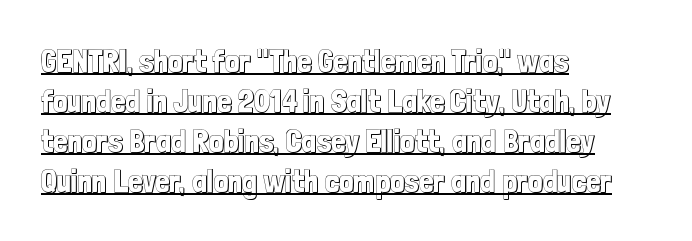
Q: Is the text italic (slanted)? A: No, it is upright.
Q: Is the text underlined? A: Yes.
Q: How is the paragraph aligned? A: Left-aligned.
Q: Is the spacing between letters normal or unusually wide? A: Normal.
Q: Is the spacing between lines tight, normal or loose? A: Normal.
Q: Width (condensed, normal, or wide)? A: Condensed.
Q: x-height? A: Medium.
Q: Monospaced? A: No.
